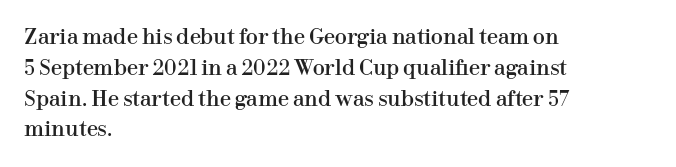
Q: Is the text italic (slanted)? A: No, it is upright.
Q: Is the text underlined? A: No.
Q: How is the paragraph aligned? A: Left-aligned.
Q: Is the spacing between letters normal or unusually wide? A: Normal.
Q: Is the spacing between lines tight, normal or loose? A: Normal.
